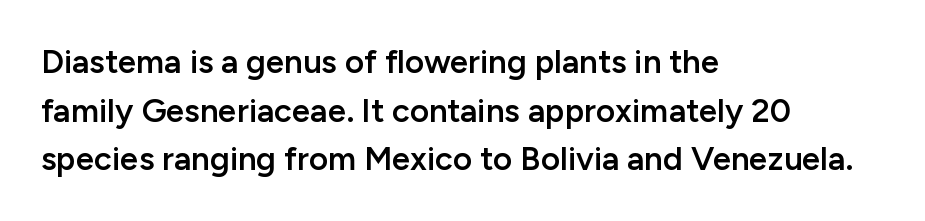
{"serif": "no", "italic": "no", "bold": "semi", "weight": "semibold", "width": "normal", "stroke_contrast": "low", "x_height": "medium", "monospaced": "no", "underline": "no", "align": "left", "line_spacing": "normal", "line_spacing_ratio": 1.47, "letter_spacing": "normal", "letter_spacing_em": 0.0, "glyph_px": 33}
